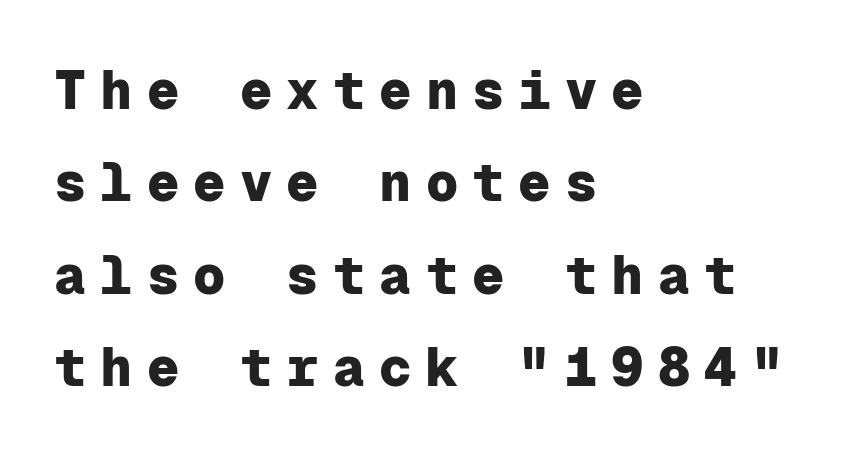
{"serif": "no", "italic": "no", "bold": "yes", "weight": "heavy", "width": "normal", "stroke_contrast": "low", "x_height": "medium", "monospaced": "yes", "underline": "no", "align": "left", "line_spacing_ratio": 1.71, "letter_spacing": "wide", "letter_spacing_em": 0.26, "glyph_px": 54}
